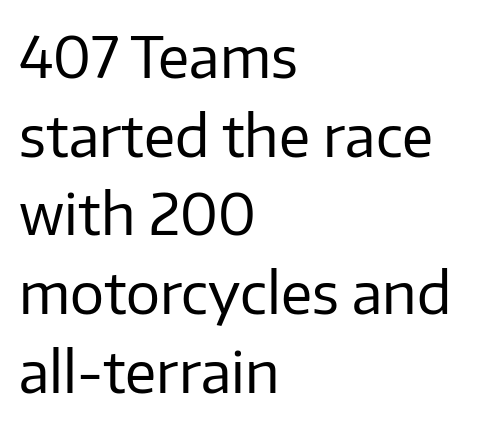
The image shows 57 px regular-weight sans-serif type, upright; set left-aligned, normal line spacing (1.38x), normal letter spacing, not underlined; low stroke contrast and a medium x-height.
